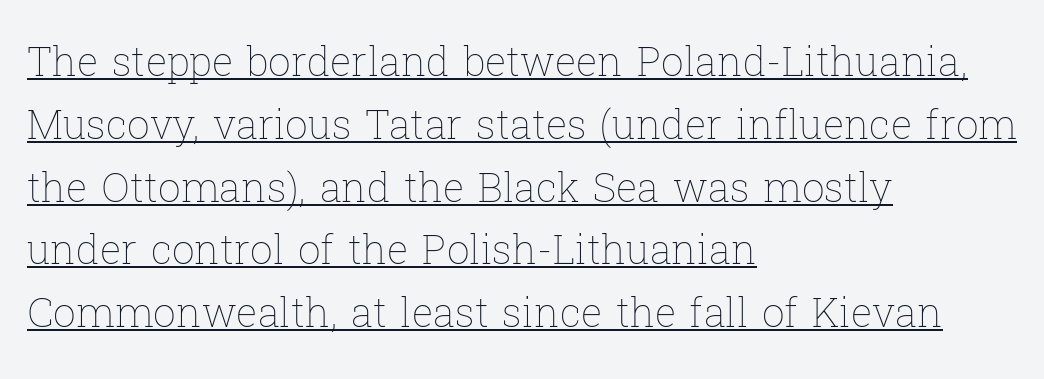
Q: Is the text bold? A: No.
Q: Is the text italic (slanted)? A: No, it is upright.
Q: Is the text underlined? A: Yes.
Q: How is the paragraph aligned? A: Left-aligned.
Q: Is the spacing between letters normal or unusually wide? A: Normal.
Q: Is the spacing between lines tight, normal or loose? A: Normal.
Q: Width (condensed, normal, or wide)? A: Normal.
Q: Stroke contrast? A: Low.
Q: x-height? A: Medium.
Q: Monospaced? A: No.
